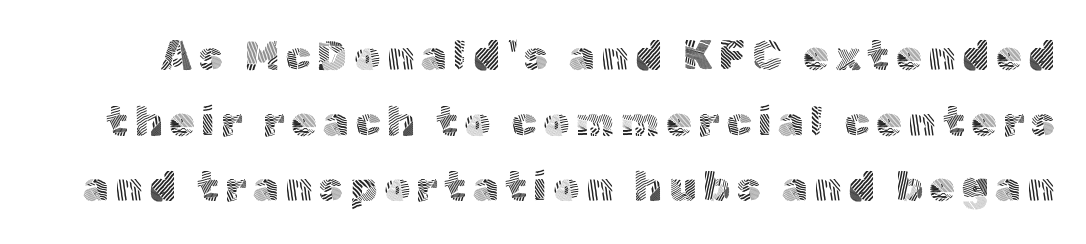
The face used here is proportionally spaced, like ordinary book or web type. Words float on clear page, feet unadorned. Is there much room between lines? A standard amount, neither cramped nor airy. Typographically, this falls in the sans-serif category.
